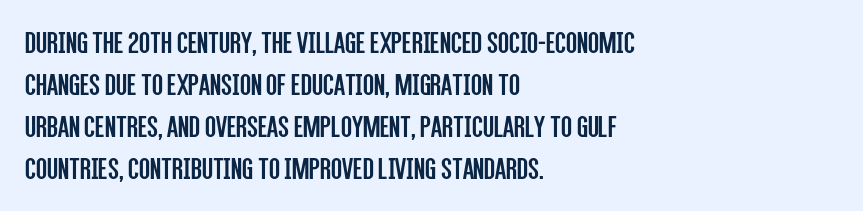
The space between consecutive lines is moderate. Each word holds together tightly as a unit, with standard inter-letter gaps. Think of a printed novel: that variable character pitch is what you see here. Leftover space on each line is placed entirely after the last word. Descenders are the only things crossing below the line.
